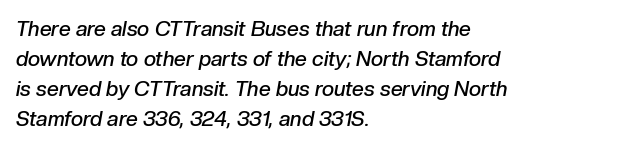
The image shows 21 px text type, italic (leaning right); set left-aligned, normal line spacing (1.43x), normal letter spacing, not underlined.
